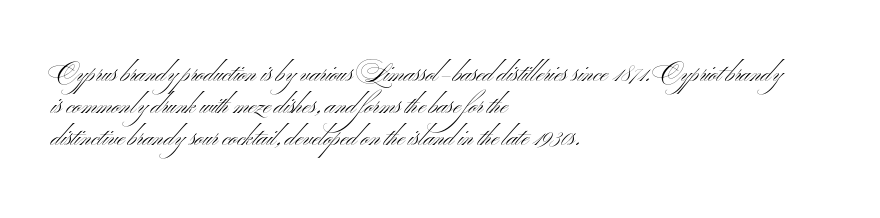
The image shows 25 px text type; set left-aligned, normal line spacing (1.29x), normal letter spacing, not underlined.
